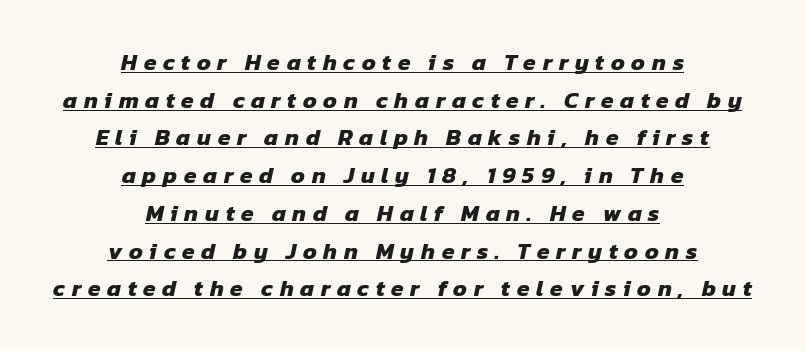
{"bold": "yes", "underline": "yes", "align": "center", "line_spacing": "normal", "line_spacing_ratio": 1.64, "letter_spacing": "wide", "letter_spacing_em": 0.29, "glyph_px": 23}
